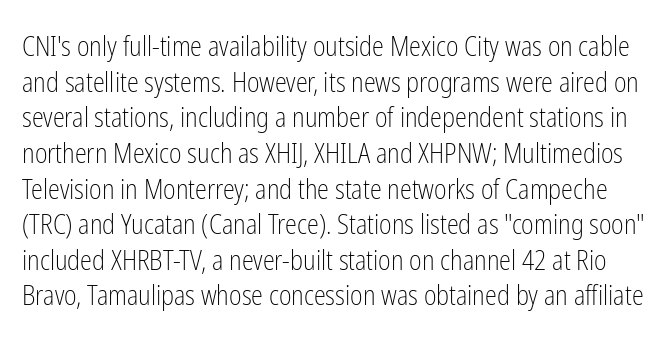
Q: Is the text bold? A: No.
Q: Is the text italic (slanted)? A: No, it is upright.
Q: Is the text underlined? A: No.
Q: Is the spacing between letters normal or unusually wide? A: Normal.
Q: Is the spacing between lines tight, normal or loose? A: Normal.
